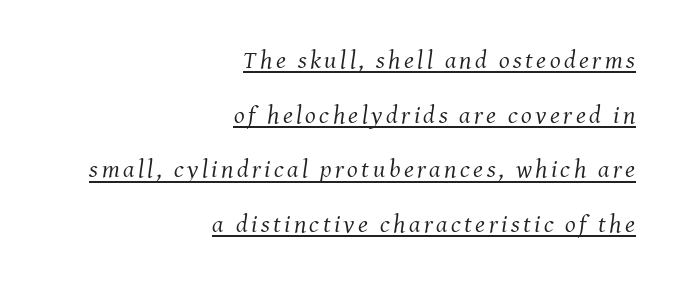
{"italic": "yes", "lean": "right", "slant_degrees": 8, "bold": "no", "underline": "yes", "align": "right", "line_spacing": "loose", "line_spacing_ratio": 2.19, "glyph_px": 25}
